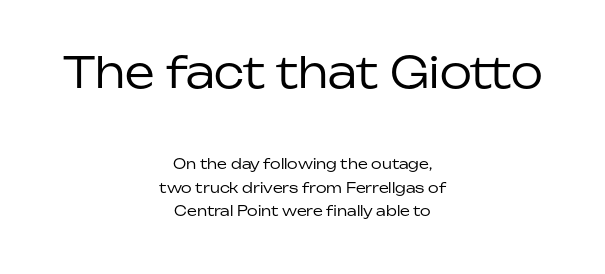
{"serif": "no", "italic": "no", "bold": "no", "weight": "regular", "width": "normal", "stroke_contrast": "low", "x_height": "medium", "monospaced": "no", "underline": "no", "align": "center", "line_spacing": "normal", "line_spacing_ratio": 1.66, "letter_spacing": "normal", "letter_spacing_em": 0.0, "larger_block": "first", "size_ratio": 3.0, "glyph_px": 42}
